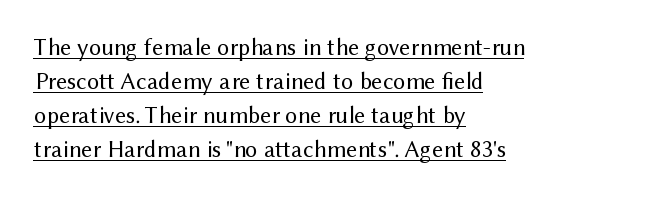
Q: Is the text bold? A: No.
Q: Is the text italic (slanted)? A: No, it is upright.
Q: Is the text underlined? A: Yes.
Q: How is the paragraph aligned? A: Left-aligned.
Q: Is the spacing between letters normal or unusually wide? A: Normal.
Q: Is the spacing between lines tight, normal or loose? A: Normal.
